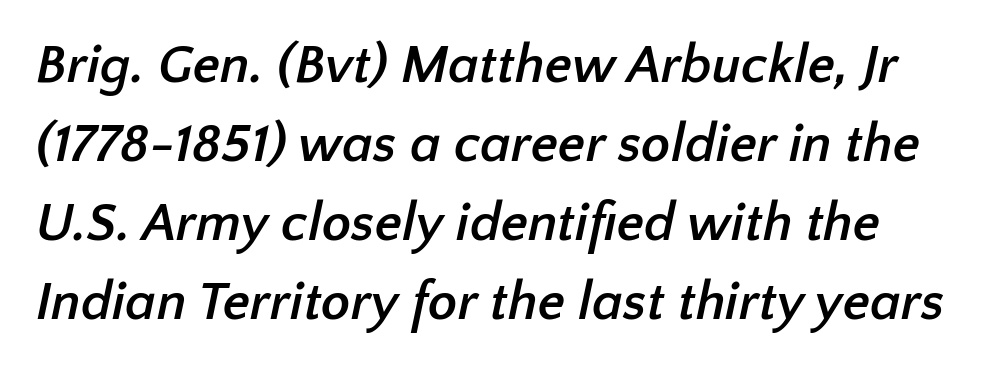
Proportional: the letters do not fall into vertical columns. Short note: letters normally spaced. Baseline-to-baseline distance is the conventional proportion of letter height. Each glyph is drawn with heavy, bold strokes. Letterform terminals end flat and unadorned throughout the passage. The passage shown is not underscored anywhere.
